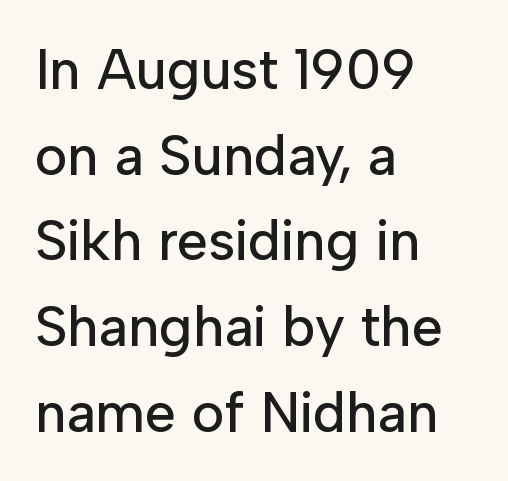
{"serif": "no", "italic": "no", "width": "normal", "stroke_contrast": "low", "x_height": "medium", "monospaced": "no", "underline": "no", "align": "left", "line_spacing": "normal", "line_spacing_ratio": 1.53, "letter_spacing": "normal", "letter_spacing_em": 0.0, "glyph_px": 56}
